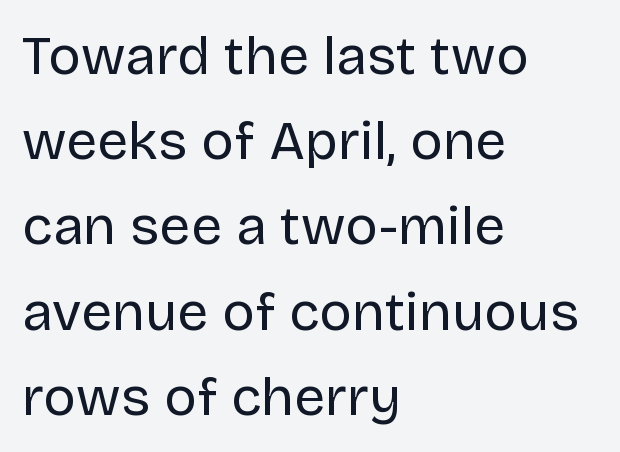
Q: Is the text bold? A: No.
Q: Is the text italic (slanted)? A: No, it is upright.
Q: Is the typeface a serif or a sans-serif typeface? A: Sans-serif.
Q: Is the text underlined? A: No.
Q: How is the paragraph aligned? A: Left-aligned.
Q: Is the spacing between letters normal or unusually wide? A: Normal.
Q: Is the spacing between lines tight, normal or loose? A: Normal.
Q: Width (condensed, normal, or wide)? A: Normal.
Q: Stroke contrast? A: Low.
Q: x-height? A: Large.
Q: Monospaced? A: No.
